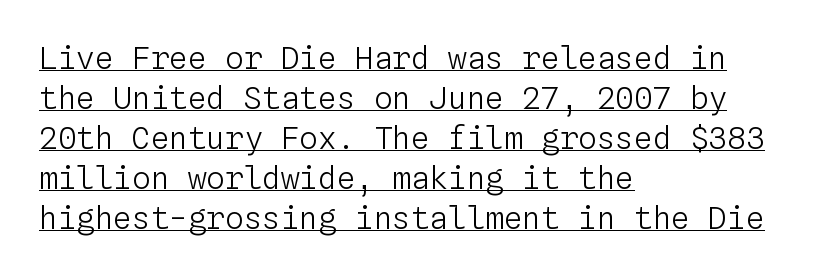
Posture: straight, roman, zero tilt. The vertical gap from one line to the next is medium. No extra ink here — the face is not bold. These lines are rendered in a fixed-pitch font. Students, note that the glyphs here touch the page at normal intervals. A continuous stroke trails under the words, as in a hyperlink.
